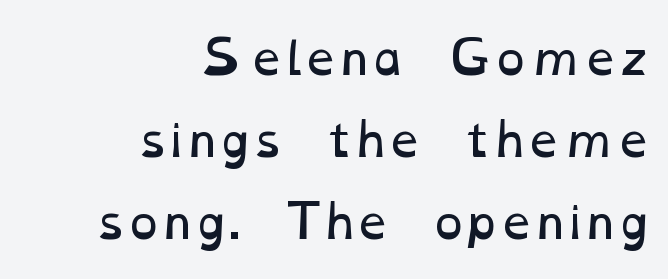
The image shows 45 px regular-weight, wide type; set right-aligned, line spacing 1.82x, normal letter spacing, not underlined; low stroke contrast and a medium x-height.
